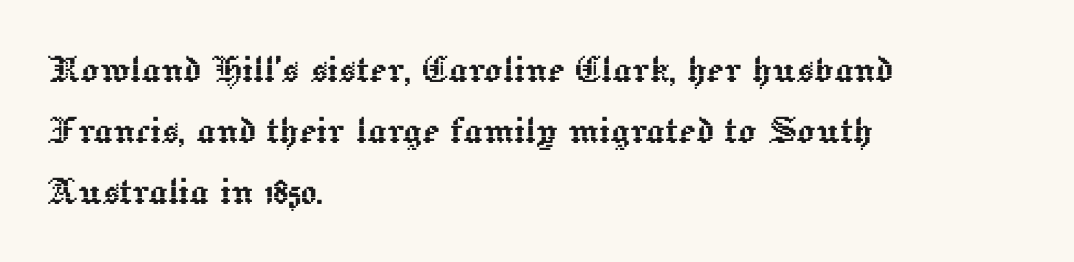
Q: Is the text italic (slanted)? A: No, it is upright.
Q: Is the text underlined? A: No.
Q: How is the paragraph aligned? A: Left-aligned.
Q: Is the spacing between letters normal or unusually wide? A: Normal.
Q: Is the spacing between lines tight, normal or loose? A: Normal.
Q: Width (condensed, normal, or wide)? A: Normal.
Q: x-height? A: Medium.
Q: Monospaced? A: No.
